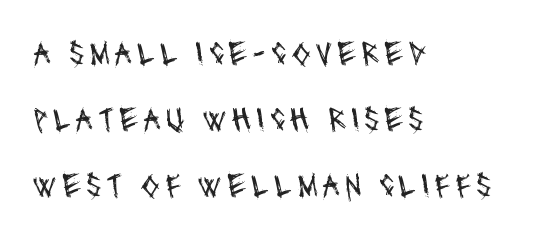
Q: Is the text bold? A: No.
Q: Is the typeface a serif or a sans-serif typeface? A: Sans-serif.
Q: Is the text underlined? A: No.
Q: How is the paragraph aligned? A: Left-aligned.
Q: Width (condensed, normal, or wide)? A: Condensed.
Q: Stroke contrast? A: Medium.
Q: x-height? A: Large.
Q: Monospaced? A: No.
